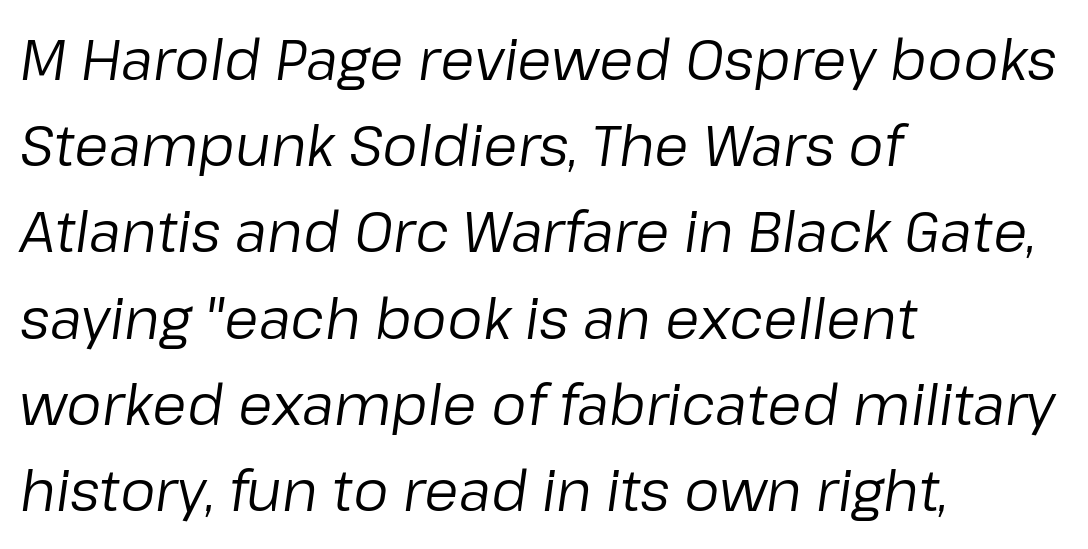
The image shows 56 px regular-weight type, italic (leaning right); set left-aligned, normal line spacing (1.54x), normal letter spacing, not underlined; low stroke contrast and a medium x-height.
